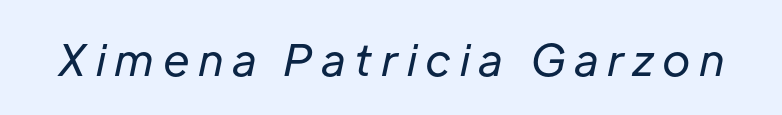
The image shows 43 px regular-weight type, italic (leaning right); set unusually wide letter spacing (+0.2 em), not underlined; low stroke contrast and a medium x-height.
